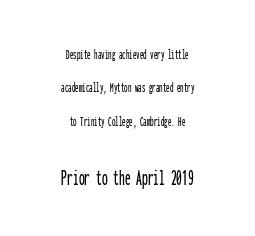
Q: Is the text italic (slanted)? A: No, it is upright.
Q: Is the text underlined? A: No.
Q: How is the paragraph aligned? A: Centered.
Q: Is the spacing between letters normal or unusually wide? A: Normal.
Q: Is the spacing between lines tight, normal or loose? A: Loose.
Q: Which block of text is set in a larger size, the first (top) or the second (bottom)? A: The second (bottom) one.
